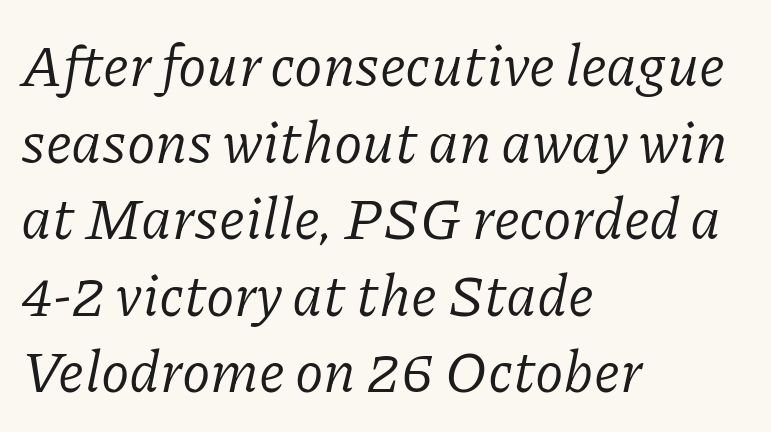
Q: Is the text bold? A: No.
Q: Is the text italic (slanted)? A: Yes, it leans right by about 11 degrees.
Q: Is the typeface a serif or a sans-serif typeface? A: Serif.
Q: Is the text underlined? A: No.
Q: How is the paragraph aligned? A: Left-aligned.
Q: Is the spacing between letters normal or unusually wide? A: Normal.
Q: Is the spacing between lines tight, normal or loose? A: Normal.
Q: Width (condensed, normal, or wide)? A: Normal.
Q: Stroke contrast? A: Low.
Q: x-height? A: Medium.
Q: Monospaced? A: No.
